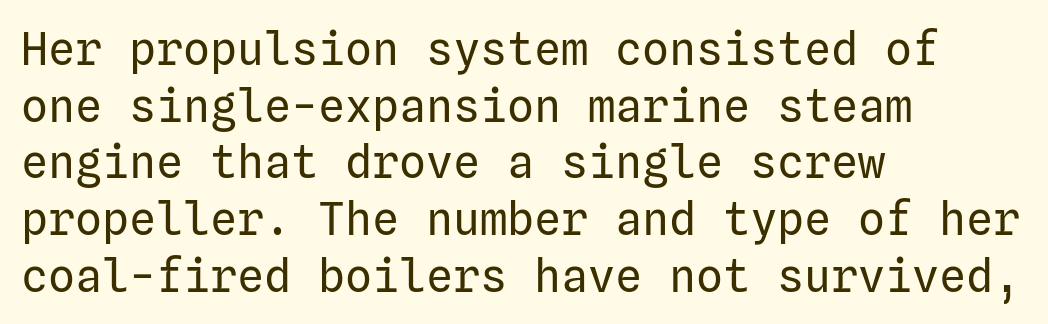
Counters stay open thanks to moderate or lighter strokes. Nobody touched the tracking dial on this one. Leftover space on each line is placed entirely after the last word. The lettering holds an erect, upright posture throughout. The passage shown is typeset with a sans-serif family.
